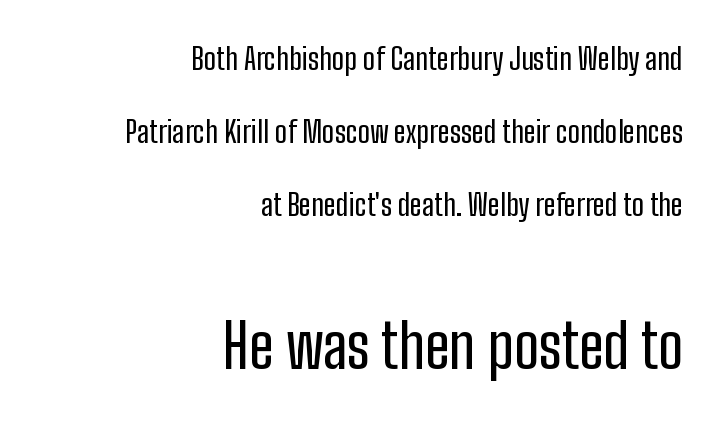
The face used here is proportionally spaced, like ordinary book or web type. Quick note: underline off. This is roman type, the default non-slanted kind. You can tell from the bare stems that sans-serif type was used. The lines are spread far apart with generous leading.
